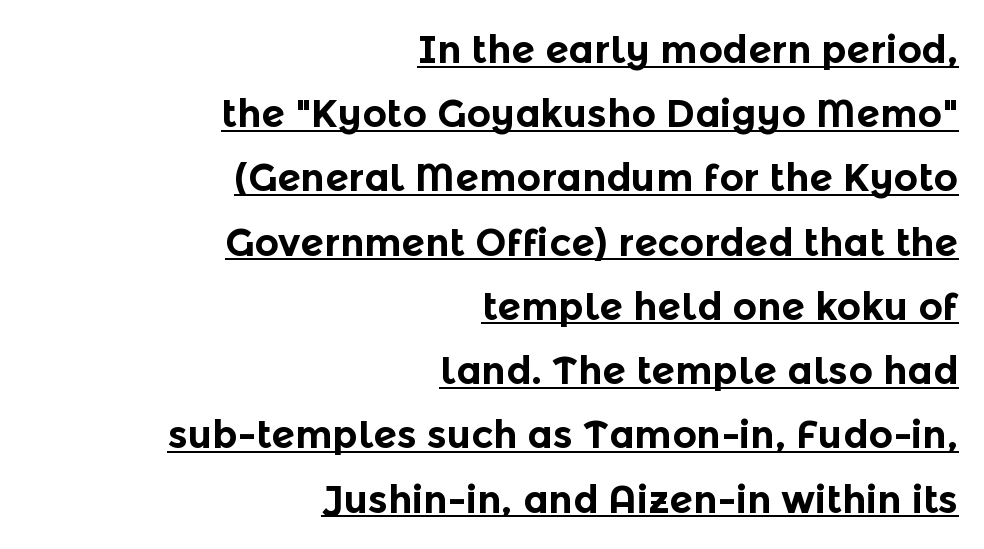
Q: Is the text bold? A: Yes.
Q: Is the text italic (slanted)? A: No, it is upright.
Q: Is the typeface a serif or a sans-serif typeface? A: Sans-serif.
Q: Is the text underlined? A: Yes.
Q: How is the paragraph aligned? A: Right-aligned.
Q: Is the spacing between letters normal or unusually wide? A: Normal.
Q: Is the spacing between lines tight, normal or loose? A: Normal.
Q: Width (condensed, normal, or wide)? A: Normal.
Q: x-height? A: Medium.
Q: Monospaced? A: No.
